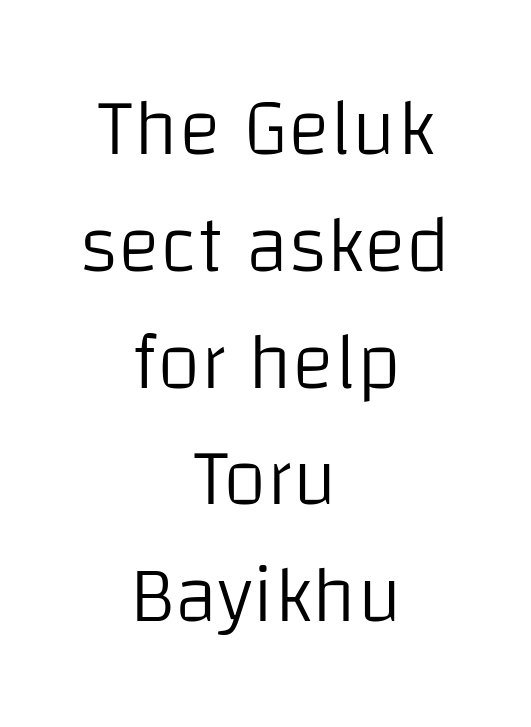
Q: Is the text bold? A: No.
Q: Is the text italic (slanted)? A: No, it is upright.
Q: Is the typeface a serif or a sans-serif typeface? A: Sans-serif.
Q: Is the text underlined? A: No.
Q: How is the paragraph aligned? A: Centered.
Q: Is the spacing between letters normal or unusually wide? A: Normal.
Q: Is the spacing between lines tight, normal or loose? A: Normal.
Q: Width (condensed, normal, or wide)? A: Normal.
Q: Stroke contrast? A: Low.
Q: x-height? A: Large.
Q: Monospaced? A: No.
